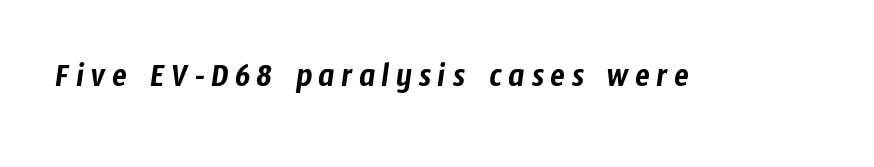
The font family rendered here belongs to the sans-serif group. The space beneath each line is pristine and unruled. Looks like regular typesetting: each glyph gets only the width it needs.
